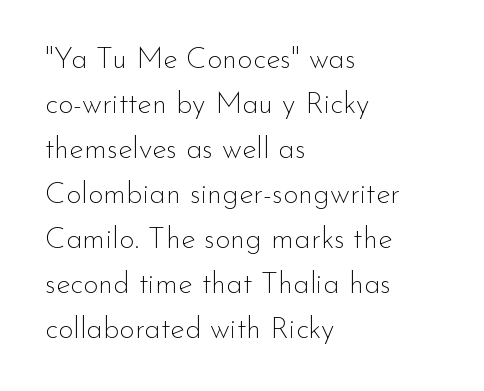
The image shows 30 px thin sans-serif type, upright; set left-aligned, normal line spacing (1.5x), normal letter spacing, not underlined; low stroke contrast and a small x-height.
